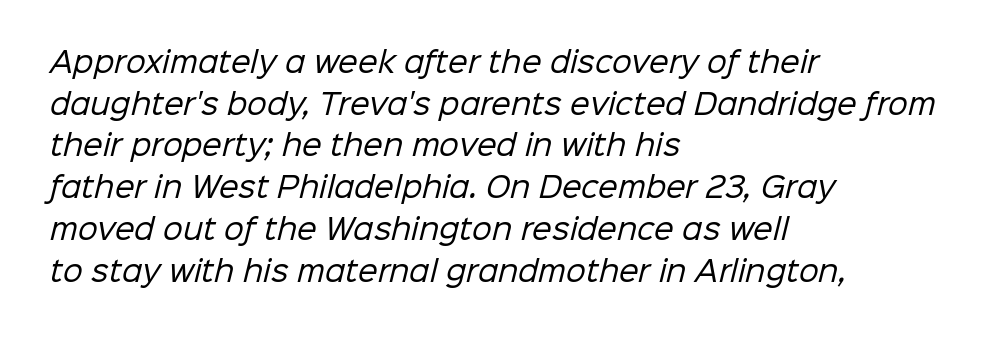
{"serif": "no", "bold": "no", "weight": "regular", "width": "normal", "stroke_contrast": "low", "x_height": "medium", "monospaced": "no", "underline": "no", "align": "left", "line_spacing": "normal", "line_spacing_ratio": 1.49, "letter_spacing": "normal", "letter_spacing_em": 0.0, "glyph_px": 28}
